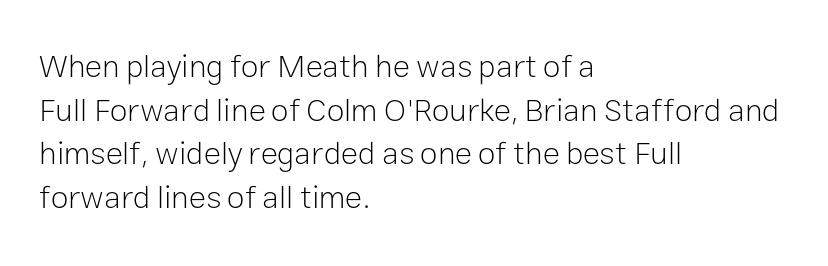
Q: Is the text bold? A: No.
Q: Is the text italic (slanted)? A: No, it is upright.
Q: Is the typeface a serif or a sans-serif typeface? A: Sans-serif.
Q: Is the text underlined? A: No.
Q: How is the paragraph aligned? A: Left-aligned.
Q: Is the spacing between letters normal or unusually wide? A: Normal.
Q: Is the spacing between lines tight, normal or loose? A: Normal.
Q: Width (condensed, normal, or wide)? A: Normal.
Q: Stroke contrast? A: Low.
Q: x-height? A: Medium.
Q: Monospaced? A: No.
